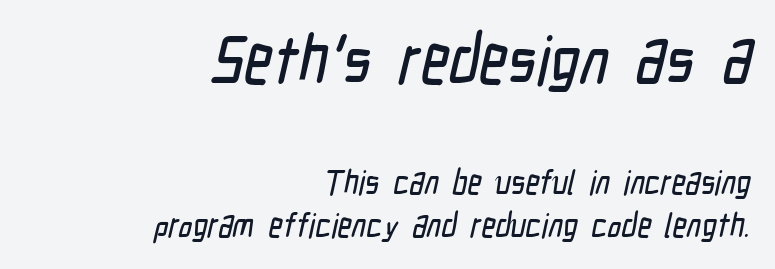
The image shows 68 px condensed sans-serif type; set right-aligned, normal line spacing (1.25x), normal letter spacing, not underlined; the first (top) block is 2.0x larger; low stroke contrast and a medium x-height.
